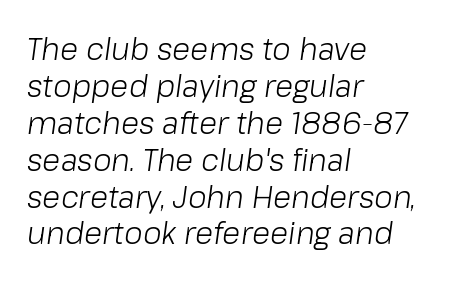
Q: Is the text bold? A: No.
Q: Is the text italic (slanted)? A: Yes, it leans right by about 8 degrees.
Q: Is the text underlined? A: No.
Q: How is the paragraph aligned? A: Left-aligned.
Q: Is the spacing between letters normal or unusually wide? A: Normal.
Q: Width (condensed, normal, or wide)? A: Normal.
Q: Stroke contrast? A: Low.
Q: x-height? A: Medium.
Q: Monospaced? A: No.
